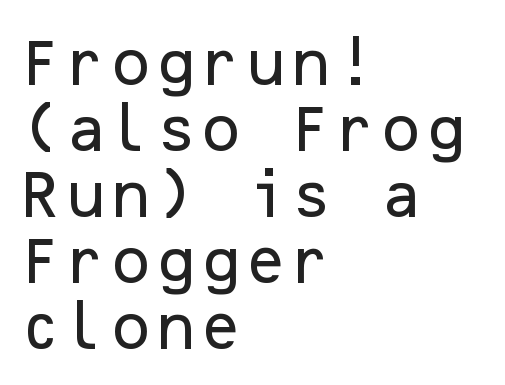
This sample uses an upright cut, with every glyph sitting square on the baseline. This rendering leaves character spacing at its baseline value. Anything drawn beneath the words? Only blank space. Line beginnings align vertically; line endings do not. What's the leading like? Ordinary, nothing unusual. To sum up the face: it is a sans, with no serifs.
